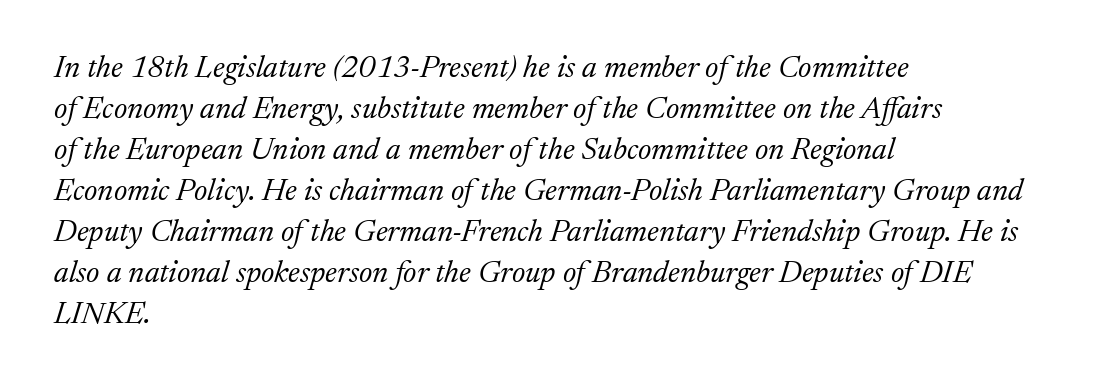
{"serif": "yes", "italic": "yes", "lean": "right", "slant_degrees": 17, "bold": "no", "weight": "light", "width": "normal", "stroke_contrast": "medium", "x_height": "medium", "monospaced": "no", "underline": "no", "align": "left", "line_spacing": "normal", "line_spacing_ratio": 1.32, "letter_spacing": "normal", "letter_spacing_em": 0.0, "glyph_px": 31}
